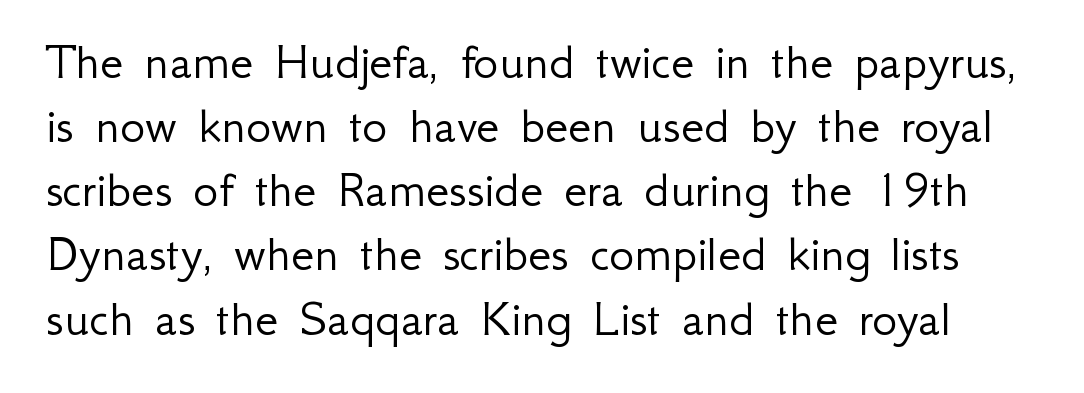
The image shows 53 px light sans-serif type, upright; set line spacing 1.21x, normal letter spacing, not underlined; low stroke contrast and a small x-height.
